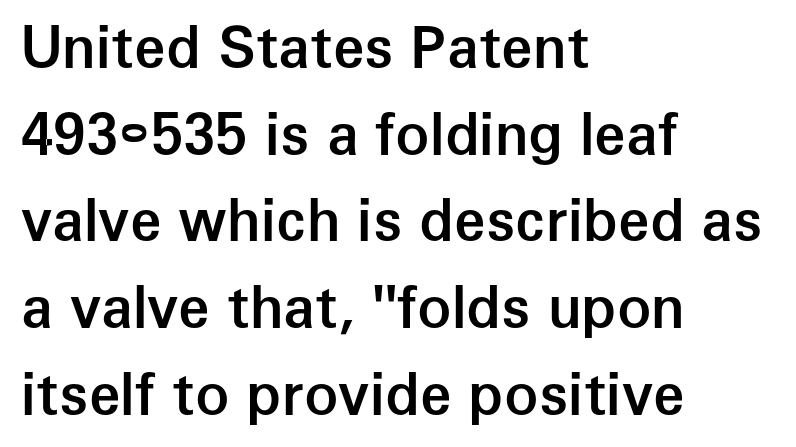
Caption: standard tracking, unaltered. Words float on clear page, feet unadorned. The passage shown is semibold, sitting just below true bold. Posture: vertical. Compared with typical paragraphs, the rows here are spaced about the same.
